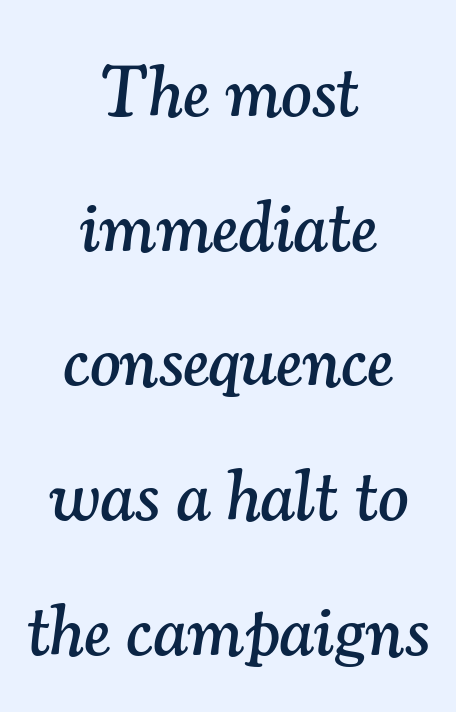
Q: Is the text italic (slanted)? A: Yes, it leans right by about 7 degrees.
Q: Is the typeface a serif or a sans-serif typeface? A: Serif.
Q: Is the text underlined? A: No.
Q: How is the paragraph aligned? A: Centered.
Q: Is the spacing between letters normal or unusually wide? A: Normal.
Q: Width (condensed, normal, or wide)? A: Normal.
Q: Stroke contrast? A: Medium.
Q: x-height? A: Small.
Q: Monospaced? A: No.
